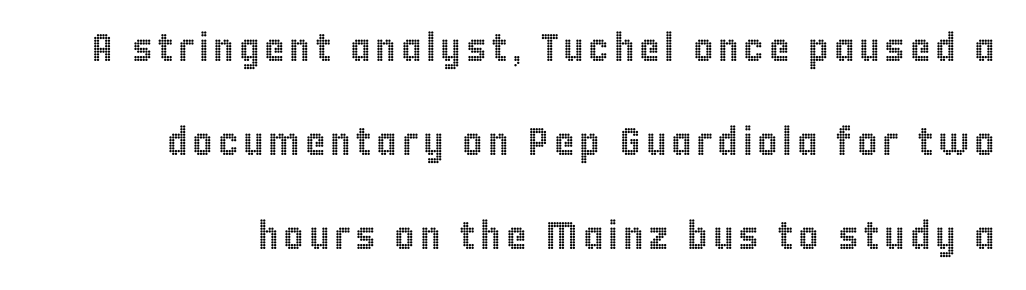
The image shows 39 px condensed type, upright; set loose line spacing (2.41x), not underlined; a large x-height.
